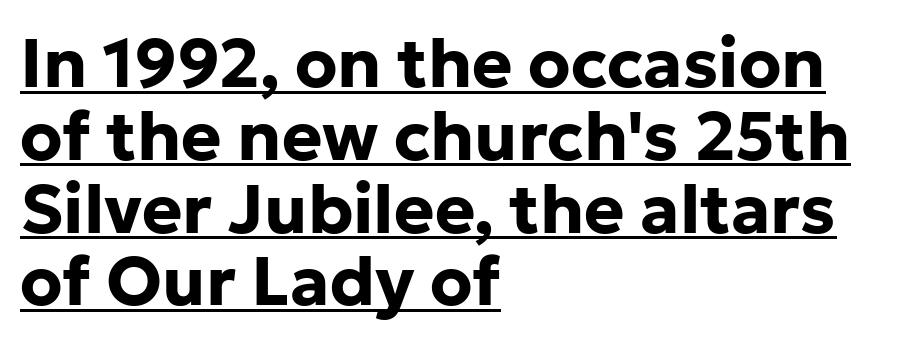
Q: Is the text bold? A: Yes.
Q: Is the text italic (slanted)? A: No, it is upright.
Q: Is the typeface a serif or a sans-serif typeface? A: Sans-serif.
Q: Is the text underlined? A: Yes.
Q: How is the paragraph aligned? A: Left-aligned.
Q: Is the spacing between letters normal or unusually wide? A: Normal.
Q: Is the spacing between lines tight, normal or loose? A: Tight.
Q: Width (condensed, normal, or wide)? A: Normal.
Q: Stroke contrast? A: Low.
Q: x-height? A: Medium.
Q: Monospaced? A: No.
